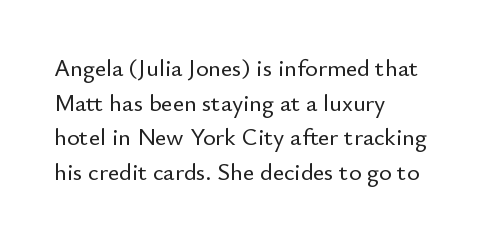
Q: Is the text italic (slanted)? A: No, it is upright.
Q: Is the text underlined? A: No.
Q: How is the paragraph aligned? A: Left-aligned.
Q: Is the spacing between letters normal or unusually wide? A: Normal.
Q: Is the spacing between lines tight, normal or loose? A: Normal.
